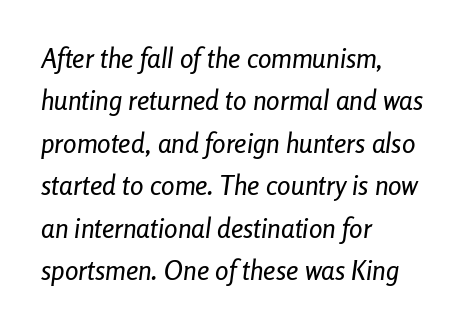
Q: Is the text italic (slanted)? A: Yes, it leans right by about 8 degrees.
Q: Is the text underlined? A: No.
Q: How is the paragraph aligned? A: Left-aligned.
Q: Is the spacing between letters normal or unusually wide? A: Normal.
Q: Is the spacing between lines tight, normal or loose? A: Normal.
